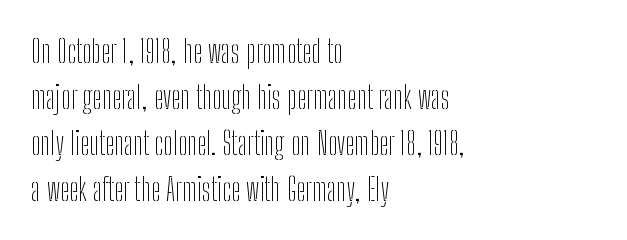
Q: Is the text bold? A: No.
Q: Is the text italic (slanted)? A: No, it is upright.
Q: Is the typeface a serif or a sans-serif typeface? A: Sans-serif.
Q: Is the text underlined? A: No.
Q: How is the paragraph aligned? A: Left-aligned.
Q: Is the spacing between letters normal or unusually wide? A: Normal.
Q: Is the spacing between lines tight, normal or loose? A: Normal.
Q: Width (condensed, normal, or wide)? A: Condensed.
Q: Stroke contrast? A: Low.
Q: x-height? A: Medium.
Q: Monospaced? A: No.
